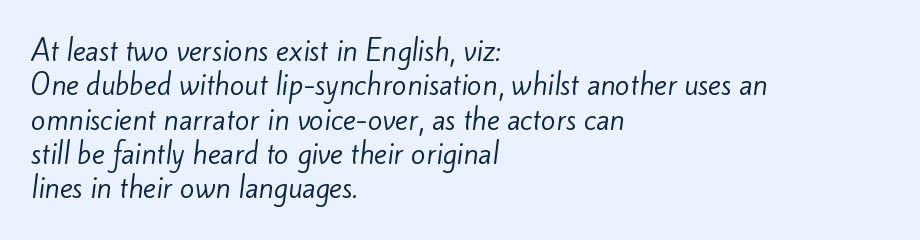
Q: Is the text bold? A: No.
Q: Is the text underlined? A: No.
Q: How is the paragraph aligned? A: Left-aligned.
Q: Is the spacing between letters normal or unusually wide? A: Normal.
Q: Is the spacing between lines tight, normal or loose? A: Normal.
